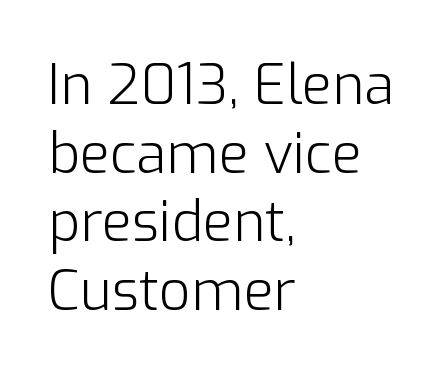
Inter-character spacing is left at the font's built-in metrics. The characters display no serif detailing; their extremities are plain. Where is the straight margin? On the left. If you drew a line through each stem, it would be perfectly vertical. This rendering features lettering with no underline. Is this a fixed-width face? No — the glyphs have proportional, varying widths.
